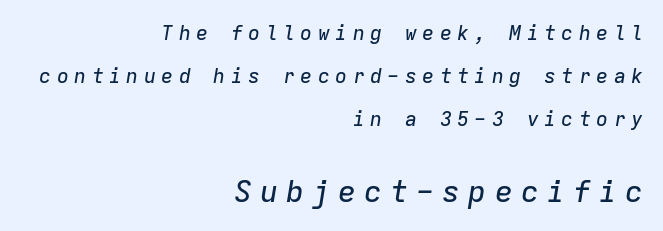
{"italic": "yes", "lean": "right", "slant_degrees": 9, "width": "normal", "stroke_contrast": "low", "x_height": "medium", "monospaced": "yes", "underline": "no", "align": "right", "line_spacing": "loose", "line_spacing_ratio": 2.15, "letter_spacing": "wide", "letter_spacing_em": 0.27, "larger_block": "second", "size_ratio": 1.5, "glyph_px": 30}
